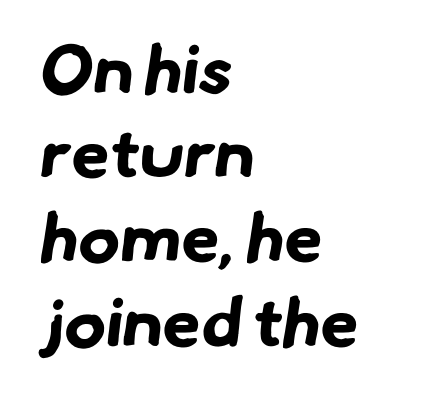
Q: Is the text bold? A: Yes.
Q: Is the typeface a serif or a sans-serif typeface? A: Sans-serif.
Q: Is the text underlined? A: No.
Q: How is the paragraph aligned? A: Left-aligned.
Q: Is the spacing between letters normal or unusually wide? A: Normal.
Q: Width (condensed, normal, or wide)? A: Normal.
Q: Stroke contrast? A: Low.
Q: x-height? A: Small.
Q: Monospaced? A: No.
